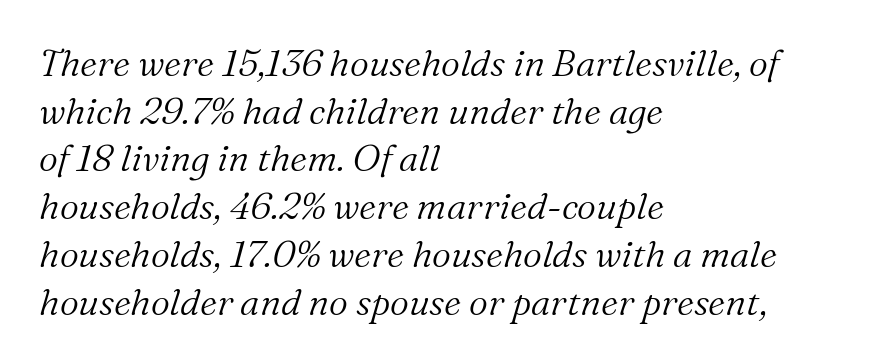
Q: Is the text bold? A: No.
Q: Is the text italic (slanted)? A: Yes, it leans right by about 16 degrees.
Q: Is the typeface a serif or a sans-serif typeface? A: Serif.
Q: Is the text underlined? A: No.
Q: How is the paragraph aligned? A: Left-aligned.
Q: Is the spacing between letters normal or unusually wide? A: Normal.
Q: Is the spacing between lines tight, normal or loose? A: Normal.
Q: Width (condensed, normal, or wide)? A: Normal.
Q: Stroke contrast? A: Medium.
Q: x-height? A: Medium.
Q: Monospaced? A: No.
